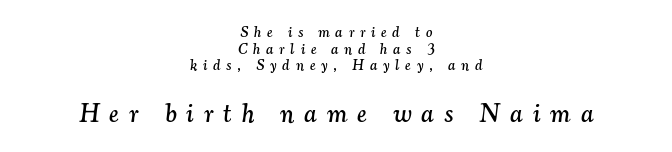
Q: Is the text italic (slanted)? A: Yes, it leans right by about 7 degrees.
Q: Is the text underlined? A: No.
Q: How is the paragraph aligned? A: Centered.
Q: Is the spacing between letters normal or unusually wide? A: Unusually wide.
Q: Is the spacing between lines tight, normal or loose? A: Tight.
Q: Which block of text is set in a larger size, the first (top) or the second (bottom)? A: The second (bottom) one.
